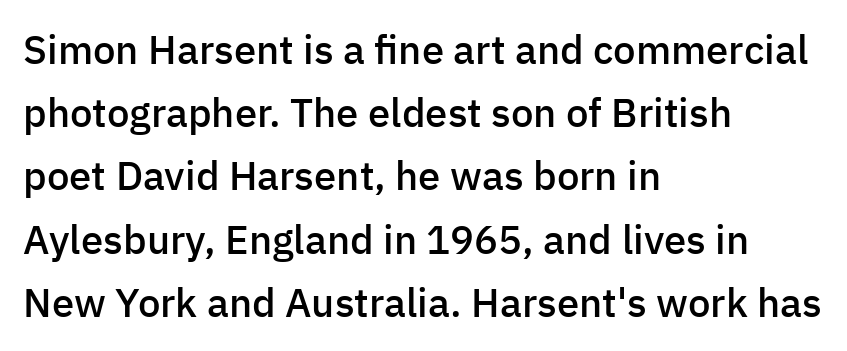
Alignment: flush left. Has an underline been added? It has not. The letterforms sit shoulder to shoulder at normal distance. Spacing verdict: proportional, widths tailored to each character. Reading down the column, the eye jumps a familiar distance to each next line. The type sits square on the baseline with zero lean.
